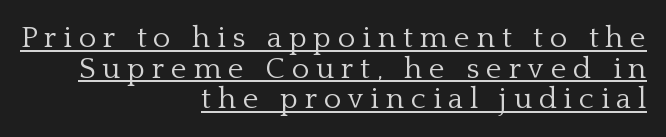
The image shows 30 px light serif type, upright; set right-aligned, tight line spacing (1.02x), unusually wide letter spacing (+0.23 em), underlined; low stroke contrast and a medium x-height.
